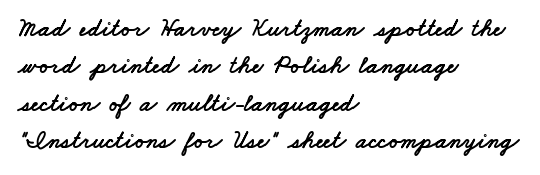
The image shows 25 px text type; set left-aligned, normal line spacing (1.5x), normal letter spacing, not underlined.
